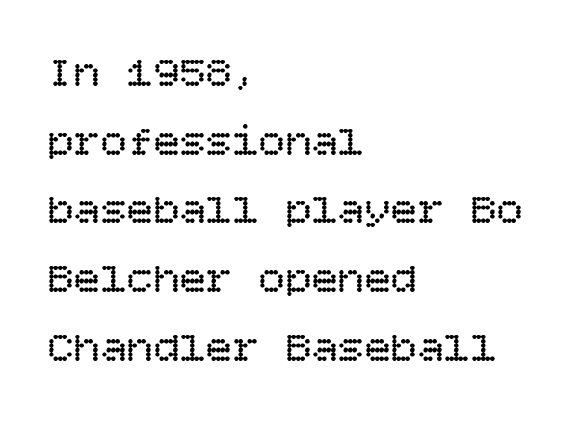
The image shows 44 px regular-weight type, upright; set left-aligned, normal line spacing (1.56x), normal letter spacing, not underlined; low stroke contrast and a large x-height.
